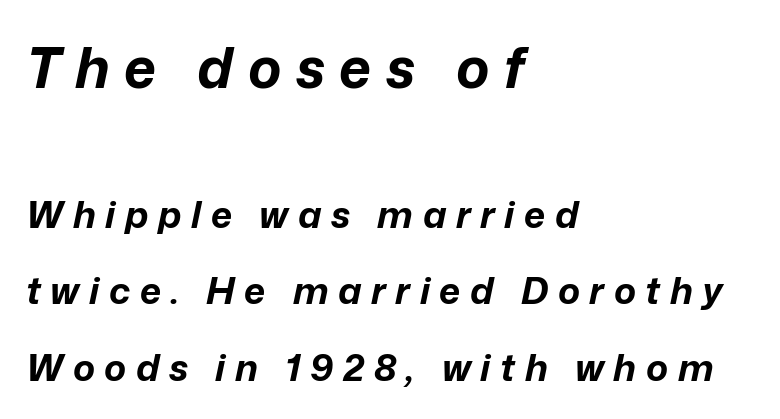
Scale decreases going downward across the two blocks. Typographic density is high because the face is bold. Descender tails drop into unmarked territory. There's an unmistakable incline to the writing here.
